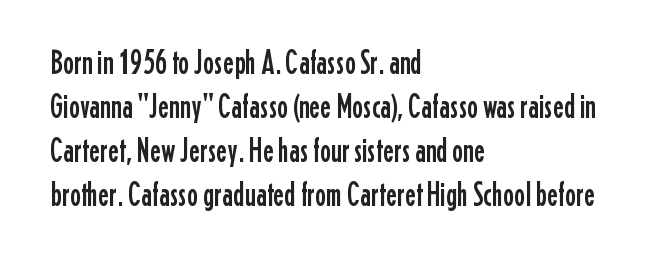
Q: Is the text italic (slanted)? A: No, it is upright.
Q: Is the typeface a serif or a sans-serif typeface? A: Sans-serif.
Q: Is the text underlined? A: No.
Q: How is the paragraph aligned? A: Left-aligned.
Q: Is the spacing between letters normal or unusually wide? A: Normal.
Q: Is the spacing between lines tight, normal or loose? A: Normal.
Q: Width (condensed, normal, or wide)? A: Condensed.
Q: Stroke contrast? A: Low.
Q: x-height? A: Medium.
Q: Monospaced? A: No.
